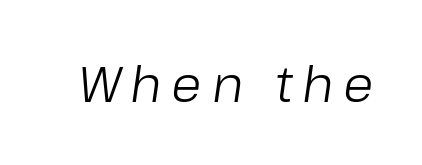
Q: Is the text bold? A: No.
Q: Is the text italic (slanted)? A: Yes, it leans right by about 8 degrees.
Q: Is the text underlined? A: No.
Q: Width (condensed, normal, or wide)? A: Normal.
Q: Stroke contrast? A: Low.
Q: x-height? A: Medium.
Q: Monospaced? A: No.
